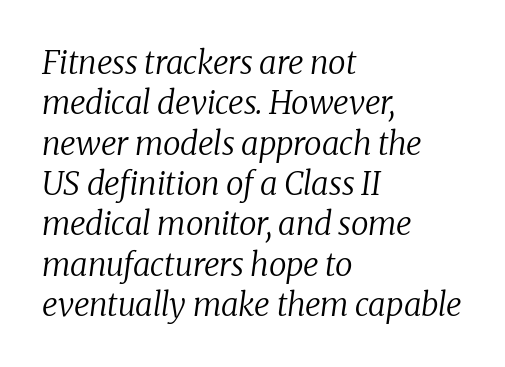
The image shows 32 px regular-weight serif type, italic (leaning right); set left-aligned, normal line spacing (1.26x), normal letter spacing, not underlined; low stroke contrast and a medium x-height.
